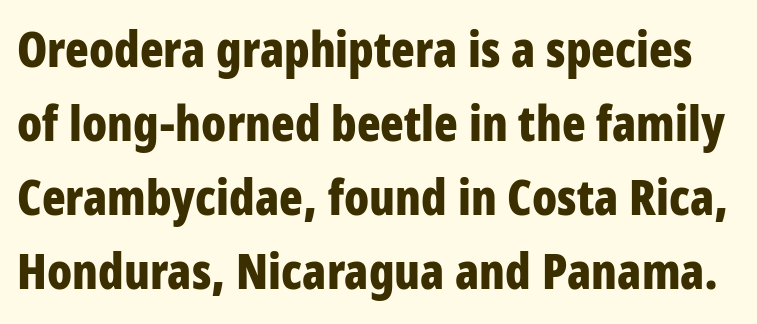
Does the lettering tilt? It doesn't — this is upright. Stroke terminals: plain, sans-serif. This rendering leaves character spacing at its baseline value. Letters rest on an invisible, unmarked baseline. Think of a printed novel: that variable character pitch is what you see here. Pretty heavy lettering here — definitely bold.
